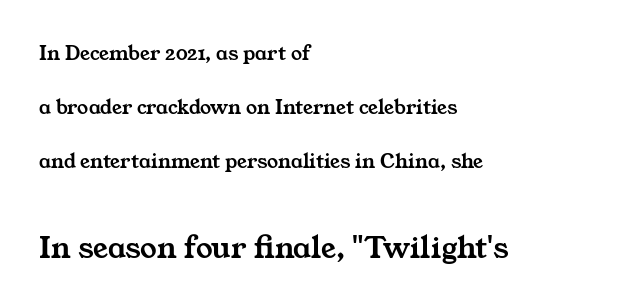
The strip under each line holds only bare page. There is no visible air inserted between adjacent glyphs. Note the varied advance widths — an 'i' is clearly narrower than an 'm'. The glyphs in this specimen are seriffed.
